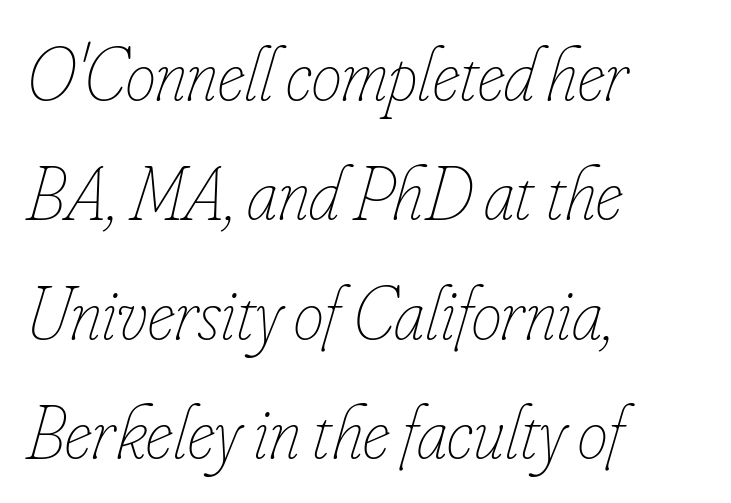
Posture: slanted. Note the varied advance widths — an 'i' is clearly narrower than an 'm'. The rendering keeps characters at their native spacing. Every row of glyphs begins at an identical x-position on the left. The lines sit at an ordinary, default distance from one another. Has an underline been added? It has not.
